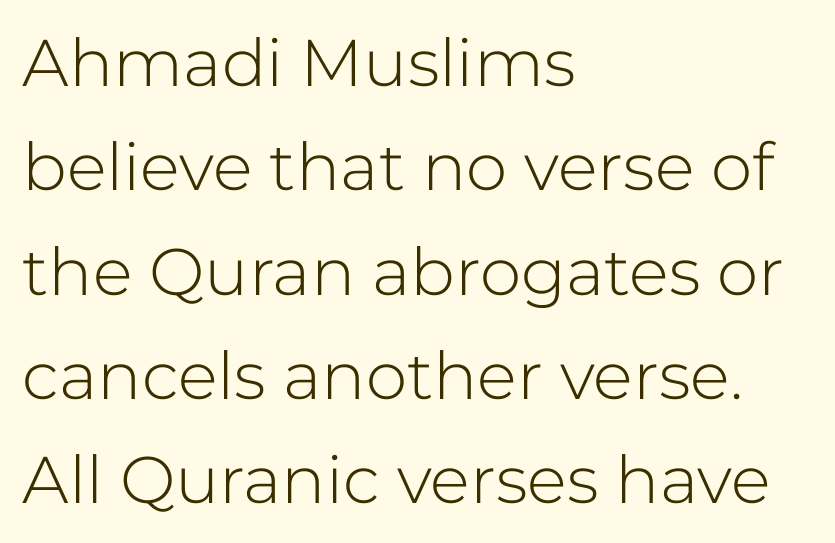
{"serif": "no", "italic": "no", "bold": "no", "weight": "light", "width": "normal", "stroke_contrast": "low", "x_height": "medium", "monospaced": "no", "underline": "no", "align": "left", "line_spacing": "normal", "line_spacing_ratio": 1.58, "letter_spacing": "normal", "letter_spacing_em": 0.0, "glyph_px": 66}
